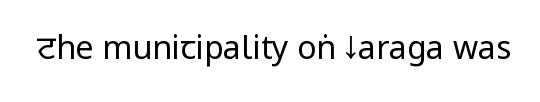
The image shows 32 px regular-weight, condensed sans-serif type, upright; set normal letter spacing, not underlined; low stroke contrast and a large x-height.
